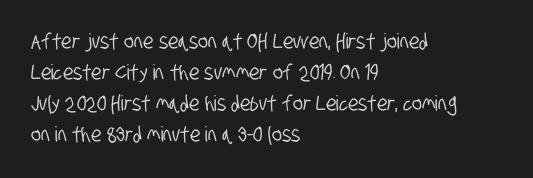
{"underline": "no", "align": "left", "line_spacing": "normal", "line_spacing_ratio": 1.48, "letter_spacing": "normal", "letter_spacing_em": 0.0, "glyph_px": 21}
